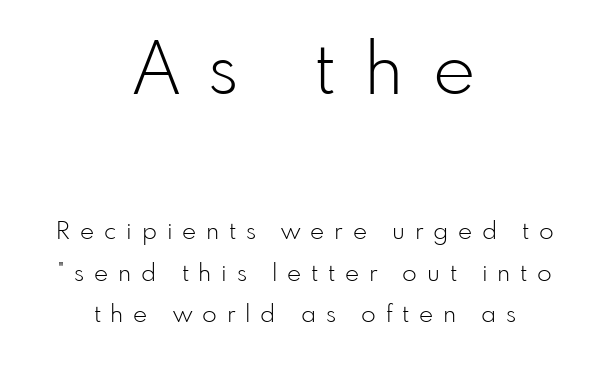
The image shows 72 px light sans-serif type, upright; set centered, line spacing 1.74x, unusually wide letter spacing (+0.41 em), not underlined; the first (top) block is 3.0x larger; low stroke contrast and a small x-height.
